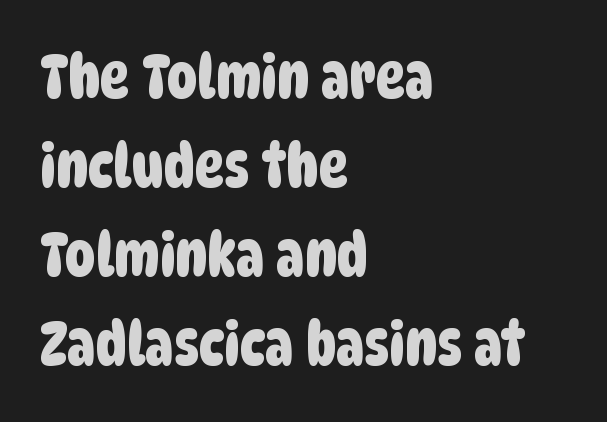
The image shows 61 px condensed sans-serif type; set left-aligned, normal line spacing (1.46x), normal letter spacing, not underlined; low stroke contrast and a large x-height.
